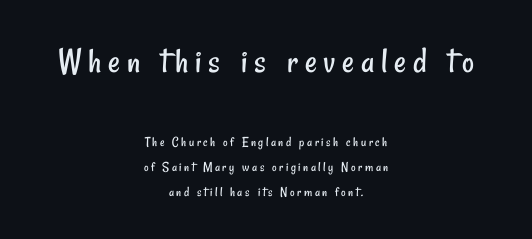
Letters have the restrained weight of plain body copy at most. This rendering features lettering with no underline. Both edges are ragged and mirror each other, which tells us the setting is centered. Note the varied advance widths — an 'i' is clearly narrower than an 'm'.
